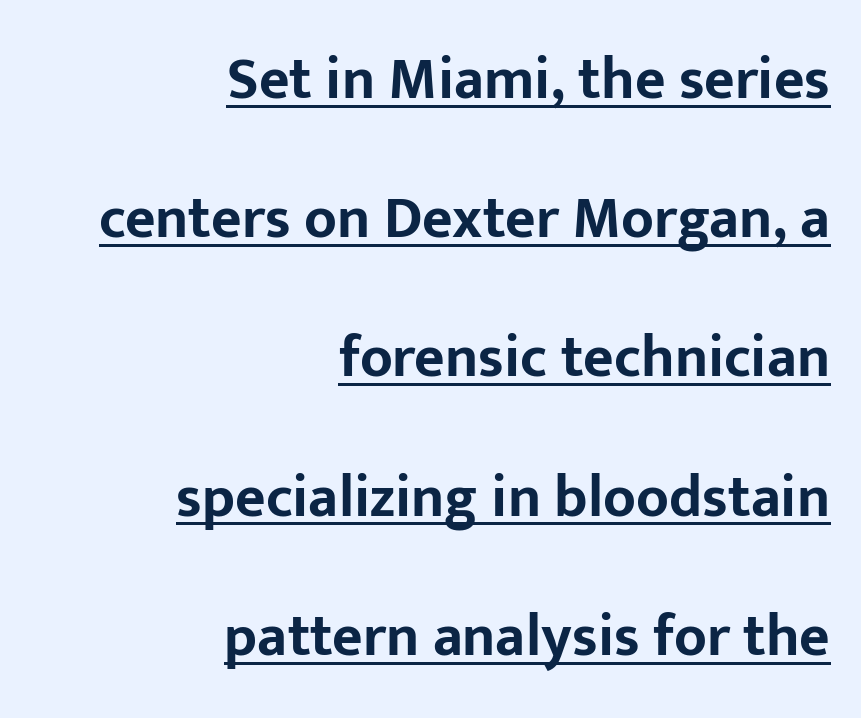
Q: Is the text bold? A: Yes.
Q: Is the text italic (slanted)? A: No, it is upright.
Q: Is the typeface a serif or a sans-serif typeface? A: Sans-serif.
Q: Is the text underlined? A: Yes.
Q: How is the paragraph aligned? A: Right-aligned.
Q: Is the spacing between letters normal or unusually wide? A: Normal.
Q: Is the spacing between lines tight, normal or loose? A: Loose.
Q: Width (condensed, normal, or wide)? A: Normal.
Q: Stroke contrast? A: Low.
Q: x-height? A: Medium.
Q: Monospaced? A: No.
